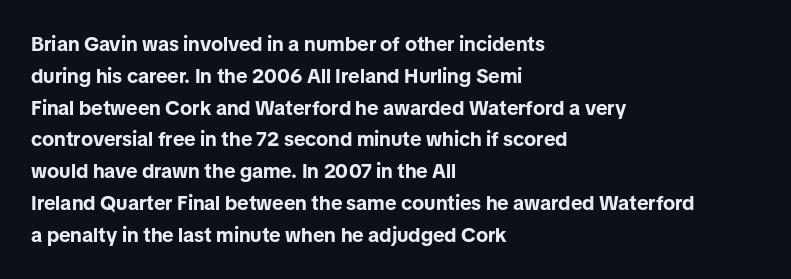
{"italic": "no", "bold": "yes", "underline": "no", "align": "left", "line_spacing": "normal", "line_spacing_ratio": 1.59, "letter_spacing": "normal", "letter_spacing_em": 0.0, "glyph_px": 20}
